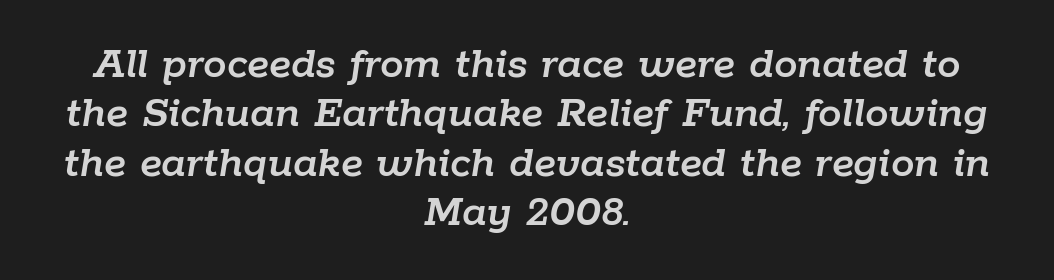
{"italic": "yes", "lean": "right", "slant_degrees": 9, "width": "normal", "stroke_contrast": "low", "x_height": "medium", "monospaced": "no", "underline": "no", "align": "center", "line_spacing": "tight", "line_spacing_ratio": 1.05, "letter_spacing": "normal", "letter_spacing_em": 0.0, "glyph_px": 47}
